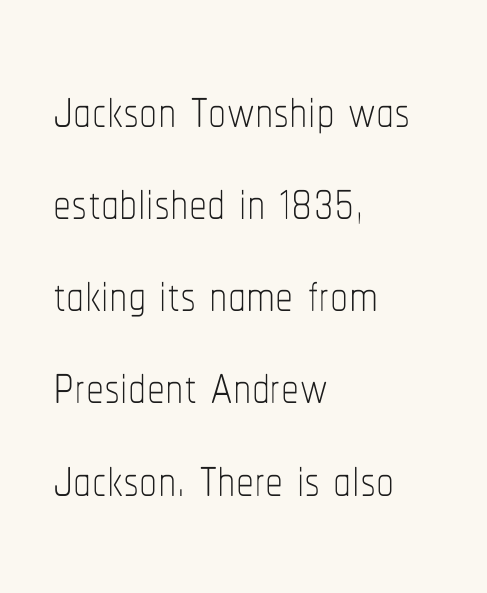
The space beneath each line is pristine and unruled. Nothing heavy about these letters — not bold at all. Alignment: flush left. Short note: letters normally spaced.
